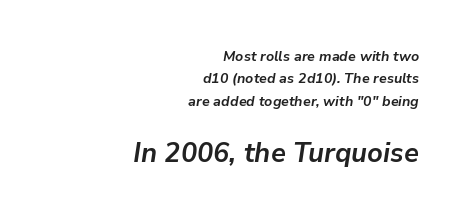
Q: Is the text bold? A: Yes.
Q: Is the text italic (slanted)? A: Yes, it leans right by about 9 degrees.
Q: Is the text underlined? A: No.
Q: How is the paragraph aligned? A: Right-aligned.
Q: Is the spacing between letters normal or unusually wide? A: Normal.
Q: Is the spacing between lines tight, normal or loose? A: Normal.
Q: Which block of text is set in a larger size, the first (top) or the second (bottom)? A: The second (bottom) one.
